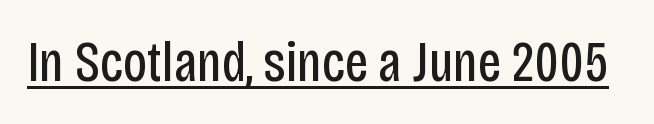
Q: Is the text bold? A: No.
Q: Is the text italic (slanted)? A: No, it is upright.
Q: Is the typeface a serif or a sans-serif typeface? A: Sans-serif.
Q: Is the text underlined? A: Yes.
Q: Is the spacing between letters normal or unusually wide? A: Normal.
Q: Width (condensed, normal, or wide)? A: Condensed.
Q: Stroke contrast? A: Low.
Q: x-height? A: Large.
Q: Monospaced? A: No.
